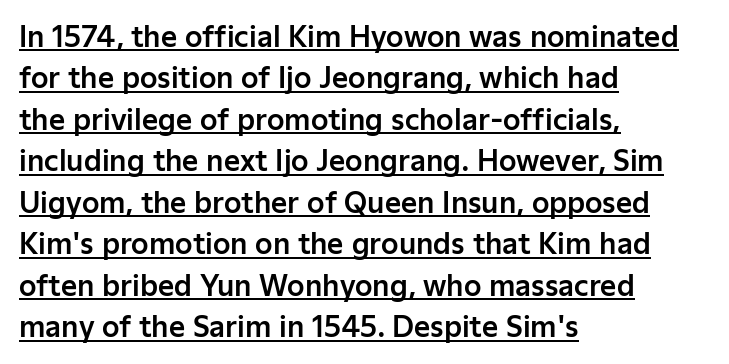
Q: Is the text italic (slanted)? A: No, it is upright.
Q: Is the typeface a serif or a sans-serif typeface? A: Sans-serif.
Q: Is the text underlined? A: Yes.
Q: How is the paragraph aligned? A: Left-aligned.
Q: Is the spacing between letters normal or unusually wide? A: Normal.
Q: Is the spacing between lines tight, normal or loose? A: Normal.
Q: Width (condensed, normal, or wide)? A: Normal.
Q: Stroke contrast? A: Low.
Q: x-height? A: Medium.
Q: Monospaced? A: No.
